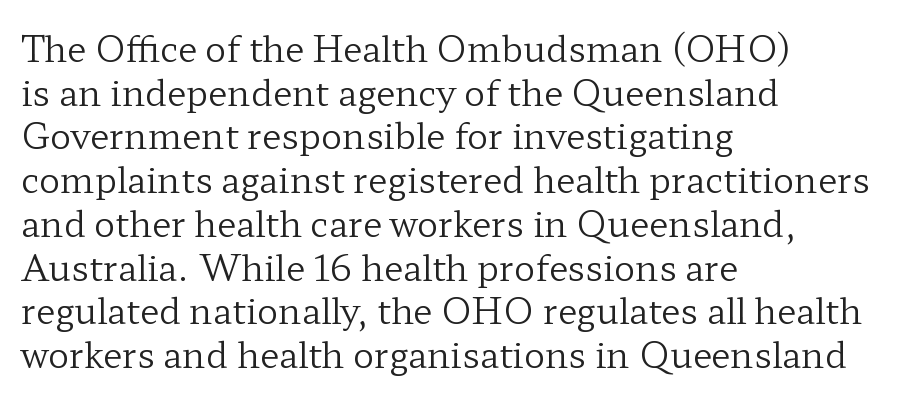
Q: Is the text bold? A: No.
Q: Is the text italic (slanted)? A: No, it is upright.
Q: Is the typeface a serif or a sans-serif typeface? A: Serif.
Q: Is the text underlined? A: No.
Q: How is the paragraph aligned? A: Left-aligned.
Q: Is the spacing between letters normal or unusually wide? A: Normal.
Q: Is the spacing between lines tight, normal or loose? A: Normal.
Q: Width (condensed, normal, or wide)? A: Wide.
Q: Stroke contrast? A: Low.
Q: x-height? A: Medium.
Q: Monospaced? A: No.
